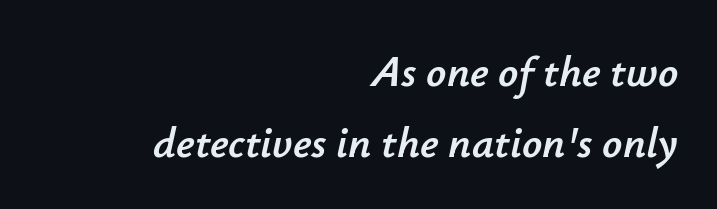
The image shows 44 px text type, italic (leaning right); set right-aligned, normal line spacing (1.61x), normal letter spacing, not underlined; low stroke contrast and a small x-height.
